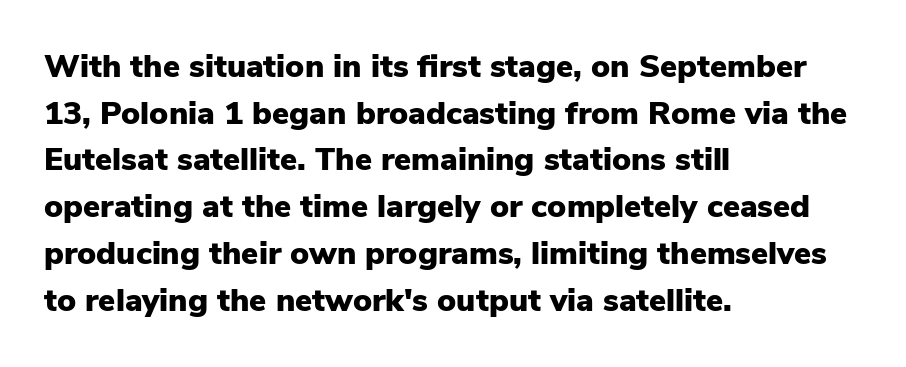
The image shows 32 px heavy sans-serif type, upright; set left-aligned, normal line spacing (1.46x), normal letter spacing, not underlined; low stroke contrast and a medium x-height.
